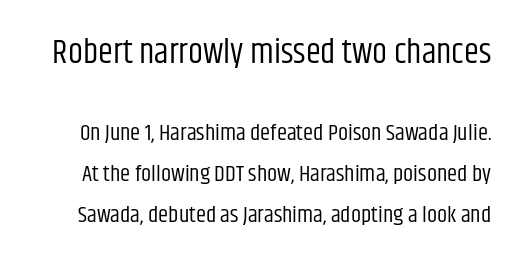
Is this a fixed-width face? No — the glyphs have proportional, varying widths. Each word holds together tightly as a unit, with standard inter-letter gaps. This reads as an unemphasized weight, regular at the heaviest. This rendering features lettering with no underline.
